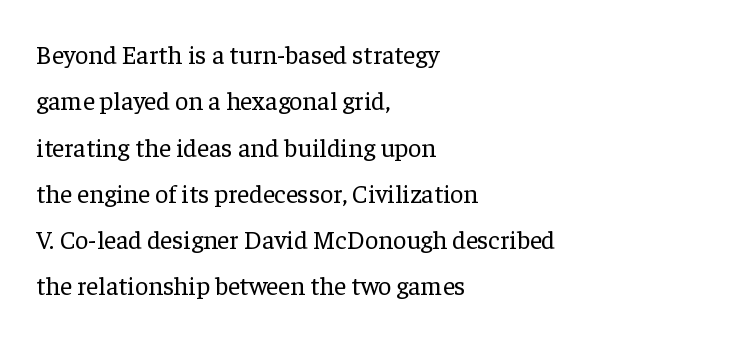
The image shows 26 px text type, upright; set left-aligned, line spacing 1.78x, normal letter spacing, not underlined.
